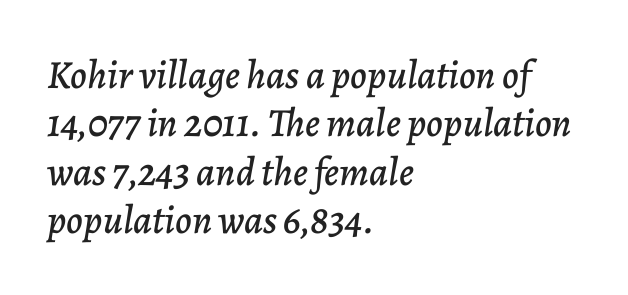
The compositor pushed each line to the left boundary. Spacing between characters is what you'd get straight out of the box. Honestly, there is no underline to notice here at all. Does the lettering tilt? It does — this is italic. Think of a printed novel: that variable character pitch is what you see here.
